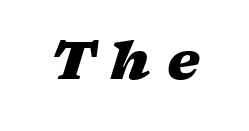
This sample has the flowing, uneven cadence of proportional lettering. Rendered with sloped, italic letterforms. Glance below the letters and you will spot only blank space. Tracking value appears strongly positive — letters spread wide. The face used here has the dense, thick strokes of a bold.
